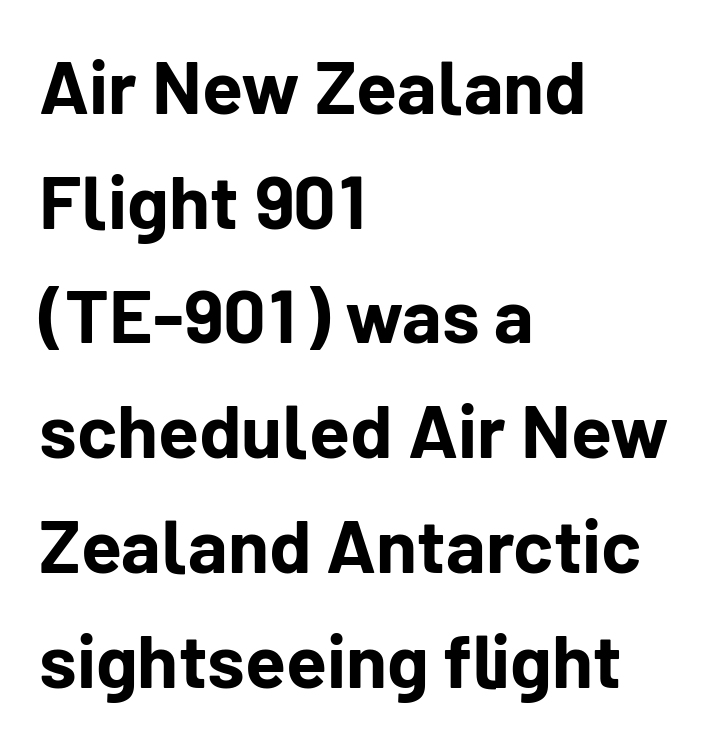
The image shows 75 px bold sans-serif type, upright; set left-aligned, normal line spacing (1.53x), normal letter spacing, not underlined; low stroke contrast and a medium x-height.
